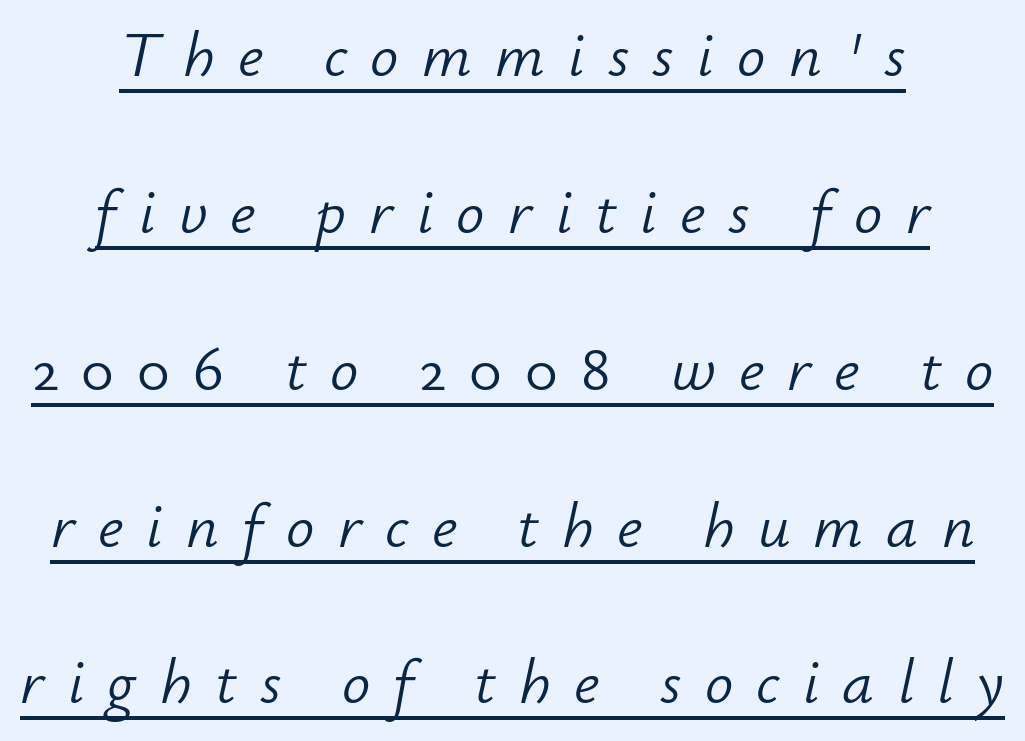
{"italic": "yes", "lean": "right", "slant_degrees": 12, "bold": "no", "weight": "light", "width": "normal", "stroke_contrast": "low", "x_height": "small", "monospaced": "no", "underline": "yes", "align": "center", "line_spacing": "loose", "line_spacing_ratio": 2.49, "letter_spacing": "wide", "letter_spacing_em": 0.37, "glyph_px": 63}
